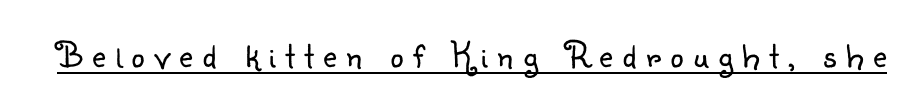
The image shows 37 px light sans-serif type, upright; set unusually wide letter spacing (+0.26 em), underlined; low stroke contrast and a small x-height.
